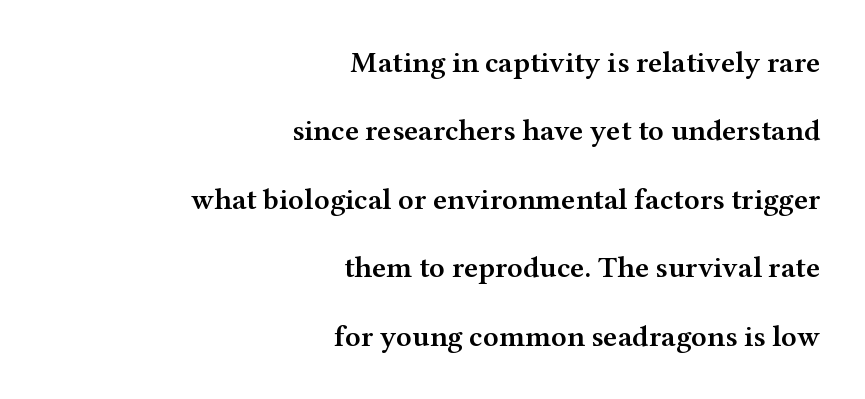
Tracking value appears to be zero — textbook default spacing. This sample uses a serif face. Moderately thickened strokes mark this as semibold type. These lines were composed using upright roman letters. Notice the wide empty band between every row — that's loose leading. The area under the type is left untouched.
